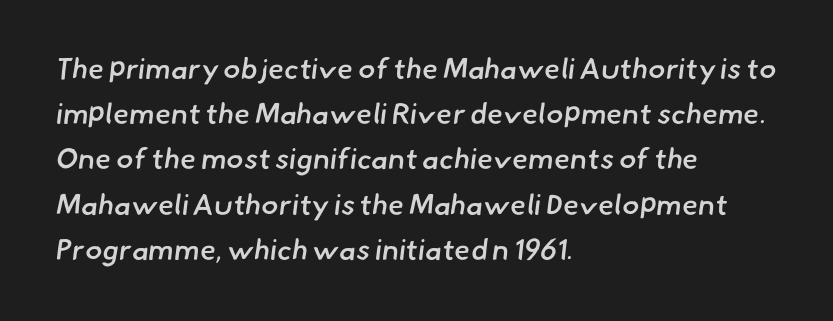
The vertical gap from one line to the next is medium. You could not count columns in this text — the font is proportionally spaced. The passage shown is typeset with a sans-serif family. This sample uses plain, unmodified letter spacing.
